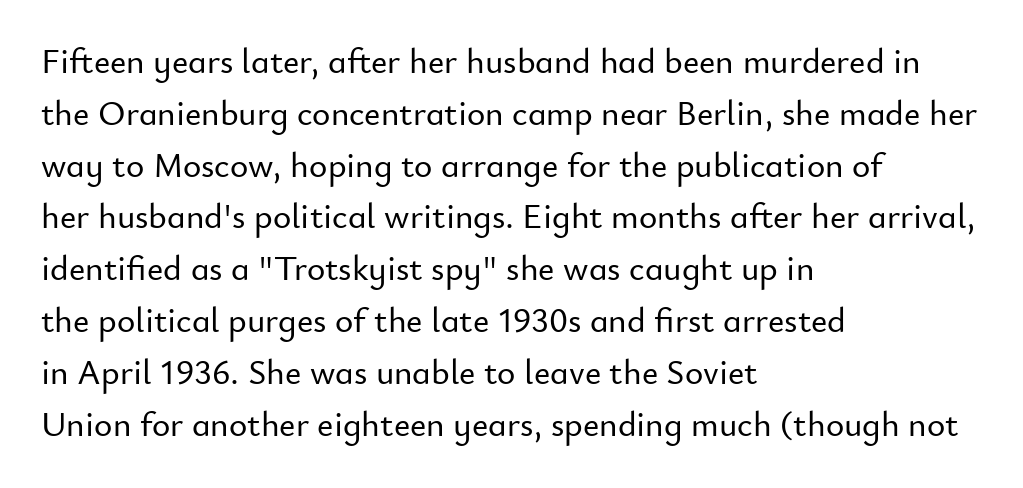
Q: Is the text italic (slanted)? A: No, it is upright.
Q: Is the typeface a serif or a sans-serif typeface? A: Sans-serif.
Q: Is the text underlined? A: No.
Q: How is the paragraph aligned? A: Left-aligned.
Q: Is the spacing between letters normal or unusually wide? A: Normal.
Q: Is the spacing between lines tight, normal or loose? A: Normal.
Q: Width (condensed, normal, or wide)? A: Normal.
Q: Stroke contrast? A: Low.
Q: x-height? A: Small.
Q: Monospaced? A: No.
